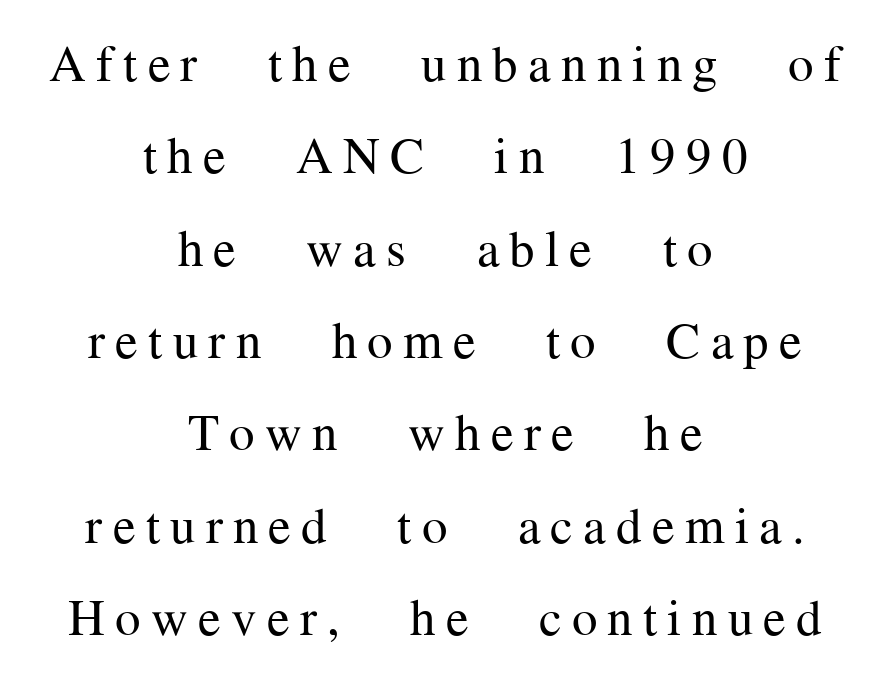
{"serif": "yes", "italic": "no", "bold": "no", "weight": "regular", "width": "normal", "stroke_contrast": "medium", "x_height": "medium", "monospaced": "no", "underline": "no", "align": "center", "line_spacing_ratio": 1.81, "letter_spacing": "wide", "letter_spacing_em": 0.2, "glyph_px": 51}
